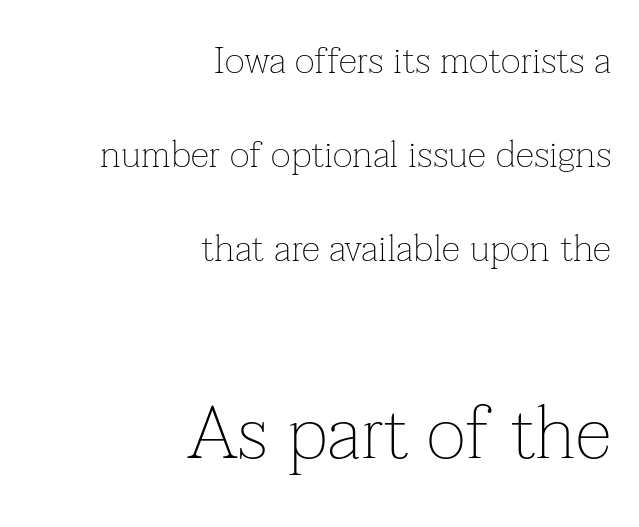
{"serif": "yes", "italic": "no", "bold": "no", "weight": "thin", "width": "normal", "stroke_contrast": "low", "x_height": "medium", "monospaced": "no", "underline": "no", "align": "right", "line_spacing": "loose", "line_spacing_ratio": 2.47, "letter_spacing": "normal", "letter_spacing_em": 0.0, "larger_block": "second", "size_ratio": 1.97, "glyph_px": 75}
